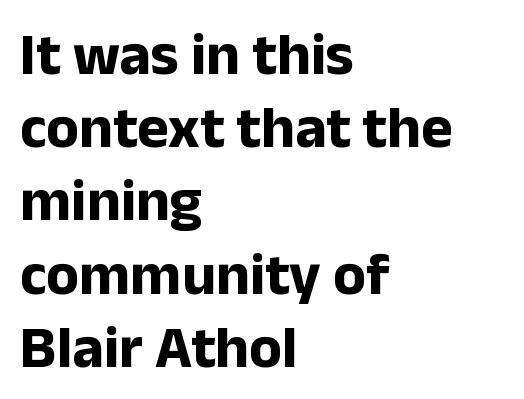
{"serif": "no", "italic": "no", "bold": "yes", "weight": "bold", "width": "normal", "stroke_contrast": "low", "x_height": "medium", "monospaced": "no", "underline": "no", "align": "left", "line_spacing_ratio": 1.22, "letter_spacing": "normal", "letter_spacing_em": 0.0, "glyph_px": 60}
